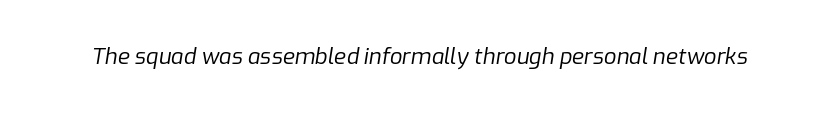
Q: Is the text bold? A: No.
Q: Is the text italic (slanted)? A: Yes, it leans right by about 9 degrees.
Q: Is the text underlined? A: No.
Q: Is the spacing between letters normal or unusually wide? A: Normal.
